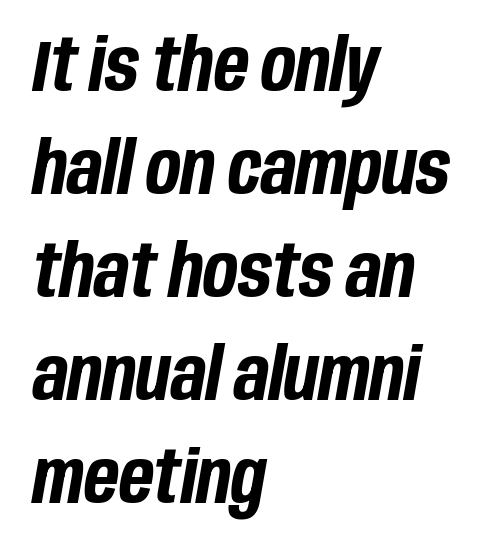
{"italic": "yes", "lean": "right", "slant_degrees": 10, "bold": "yes", "weight": "bold", "width": "condensed", "stroke_contrast": "low", "x_height": "large", "monospaced": "no", "underline": "no", "align": "left", "line_spacing": "normal", "line_spacing_ratio": 1.43, "letter_spacing": "normal", "letter_spacing_em": 0.0, "glyph_px": 72}
